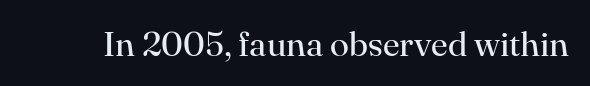
The image shows 35 px regular-weight serif type, upright; set normal letter spacing, not underlined; high stroke contrast and a small x-height.
